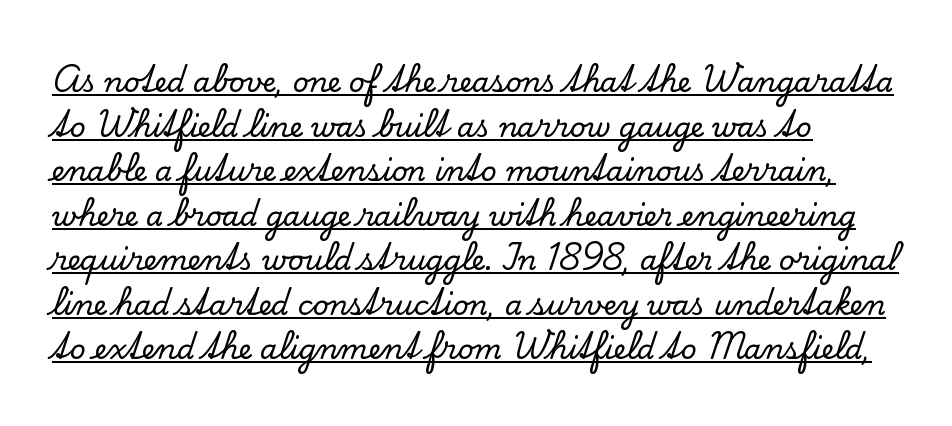
Regarding serifs, this sample has them. Characters follow at the spacing the type designer built in. Quick note: interline space is typical.
